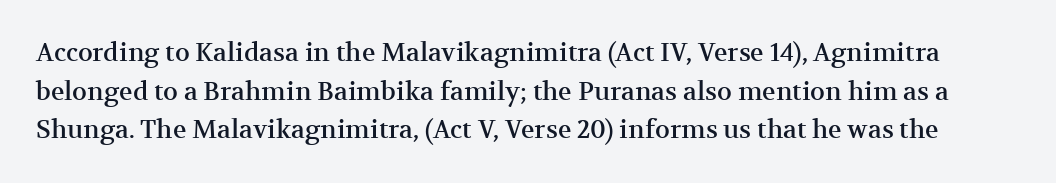
Q: Is the text italic (slanted)? A: No, it is upright.
Q: Is the text underlined? A: No.
Q: Is the spacing between letters normal or unusually wide? A: Normal.
Q: Is the spacing between lines tight, normal or loose? A: Normal.
